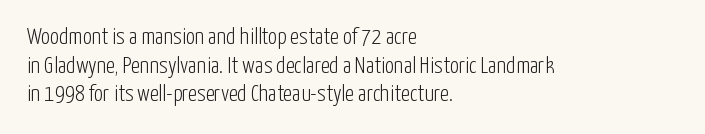
Beneath every word, the page is bare. On a weight scale, this lands at 450 or below. Look at the tracking — it's just the regular setting, nothing added. The typesetter chose a ragged-right arrangement here. Upright lettering throughout.
